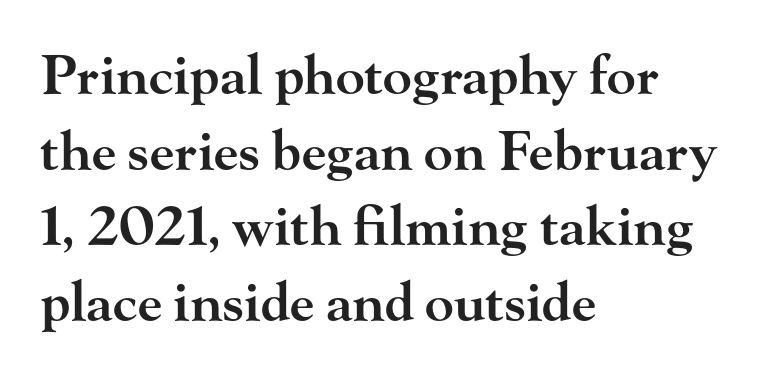
Q: Is the text bold? A: Semi-bold.
Q: Is the text italic (slanted)? A: No, it is upright.
Q: Is the typeface a serif or a sans-serif typeface? A: Serif.
Q: Is the text underlined? A: No.
Q: How is the paragraph aligned? A: Left-aligned.
Q: Is the spacing between letters normal or unusually wide? A: Normal.
Q: Is the spacing between lines tight, normal or loose? A: Normal.
Q: Width (condensed, normal, or wide)? A: Wide.
Q: Stroke contrast? A: High.
Q: x-height? A: Small.
Q: Monospaced? A: No.
